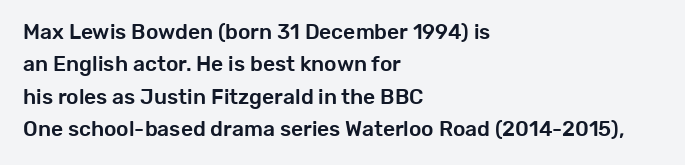
The image shows 21 px text type, upright; set left-aligned, normal line spacing (1.54x), normal letter spacing, not underlined.
